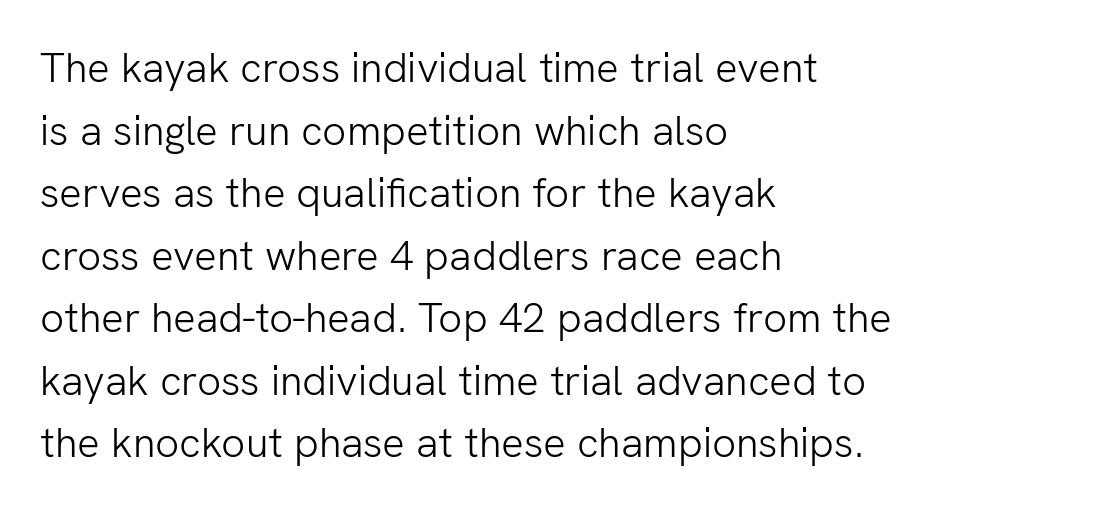
{"serif": "no", "italic": "no", "bold": "no", "weight": "light", "width": "normal", "stroke_contrast": "low", "x_height": "medium", "monospaced": "no", "underline": "no", "align": "left", "line_spacing": "normal", "line_spacing_ratio": 1.49, "letter_spacing": "normal", "letter_spacing_em": 0.0, "glyph_px": 42}
